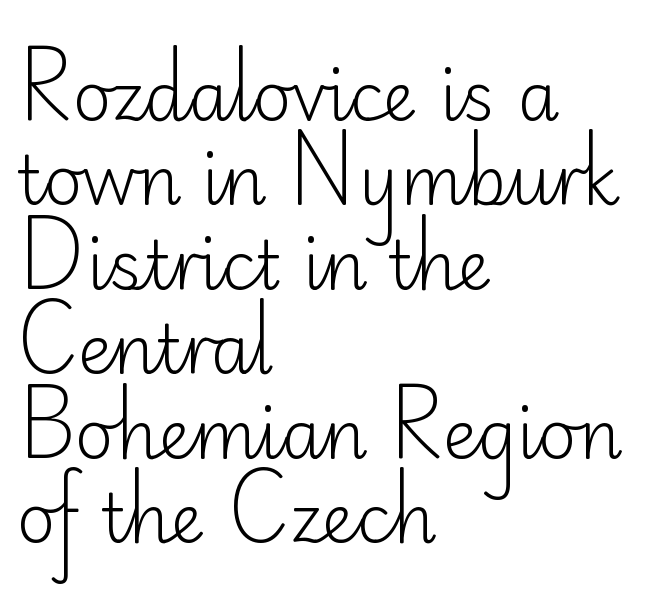
Is there much room between lines? A standard amount, neither cramped nor airy. Does the copy run flush right? No — it runs flush left. The specimen omits any rule beneath the text block's lines. Letterform terminals end flat and unadorned throughout the passage.
